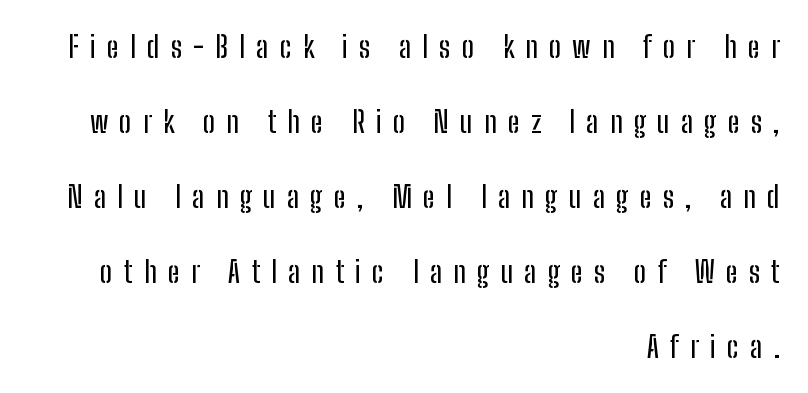
Does the copy run flush right? Yes — the right margin is perfectly even. The zone under the glyphs is completely vacant. Substantial extra tracking has been applied to these lines. Horizontal bands of white between lines are thick stripes. Each letter's strokes conclude bluntly, with no projecting serifs. The face used here is proportionally spaced, like ordinary book or web type.
